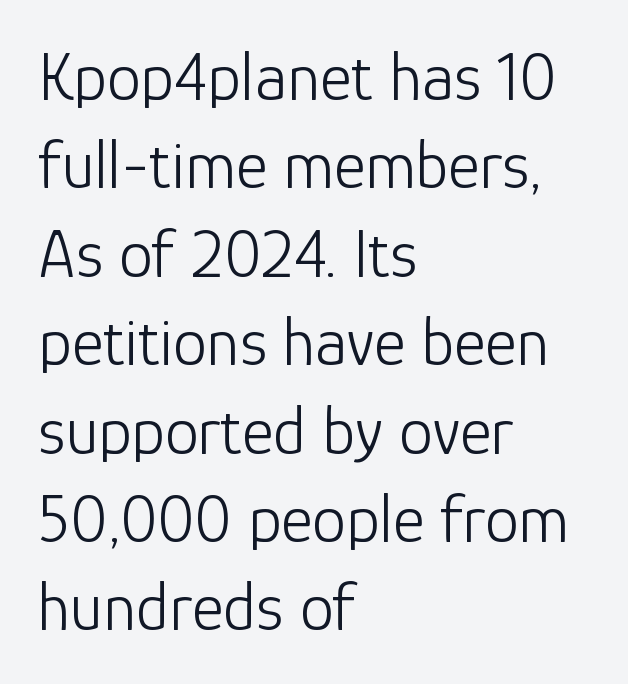
Q: Is the text bold? A: No.
Q: Is the text italic (slanted)? A: No, it is upright.
Q: Is the typeface a serif or a sans-serif typeface? A: Sans-serif.
Q: Is the text underlined? A: No.
Q: How is the paragraph aligned? A: Left-aligned.
Q: Is the spacing between letters normal or unusually wide? A: Normal.
Q: Is the spacing between lines tight, normal or loose? A: Normal.
Q: Width (condensed, normal, or wide)? A: Normal.
Q: Stroke contrast? A: Low.
Q: x-height? A: Medium.
Q: Monospaced? A: No.
